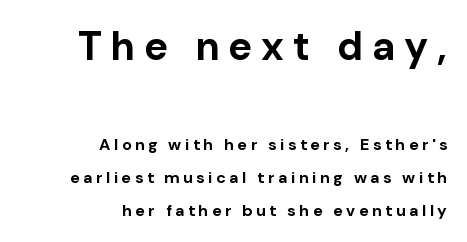
Varying glyph widths throughout — classic text-font behaviour. Is the letter spacing exaggerated? Yes — the characters are pushed far apart. Compared with a flush-left layout, this one pins lines to the opposite, right side. Notice the wide empty band between every row — that's loose leading. When letters stand straight like this, we call the style roman or upright. Descenders hang freely into open space.
